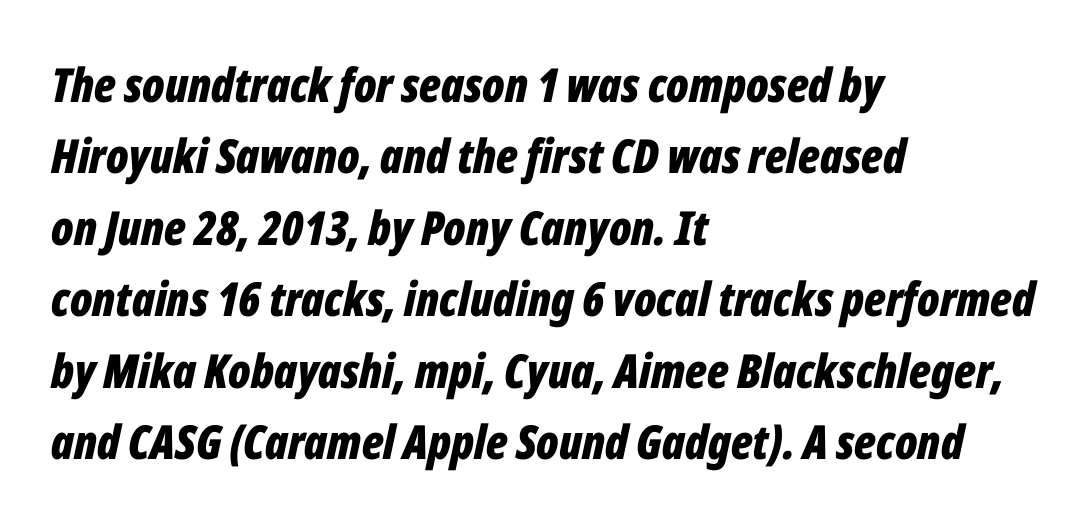
Q: Is the text bold? A: Yes.
Q: Is the text italic (slanted)? A: Yes, it leans right by about 12 degrees.
Q: Is the text underlined? A: No.
Q: How is the paragraph aligned? A: Left-aligned.
Q: Is the spacing between letters normal or unusually wide? A: Normal.
Q: Is the spacing between lines tight, normal or loose? A: Normal.
Q: Width (condensed, normal, or wide)? A: Condensed.
Q: Stroke contrast? A: Low.
Q: x-height? A: Medium.
Q: Monospaced? A: No.
